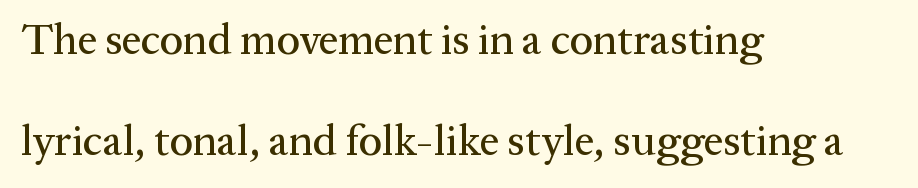
Q: Is the text italic (slanted)? A: No, it is upright.
Q: Is the typeface a serif or a sans-serif typeface? A: Serif.
Q: Is the text underlined? A: No.
Q: How is the paragraph aligned? A: Left-aligned.
Q: Is the spacing between letters normal or unusually wide? A: Normal.
Q: Is the spacing between lines tight, normal or loose? A: Loose.
Q: Width (condensed, normal, or wide)? A: Normal.
Q: Stroke contrast? A: Medium.
Q: x-height? A: Medium.
Q: Monospaced? A: No.
